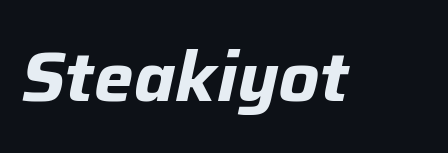
The image shows 70 px bold type, italic (leaning right); set normal letter spacing, not underlined; low stroke contrast and a medium x-height.
